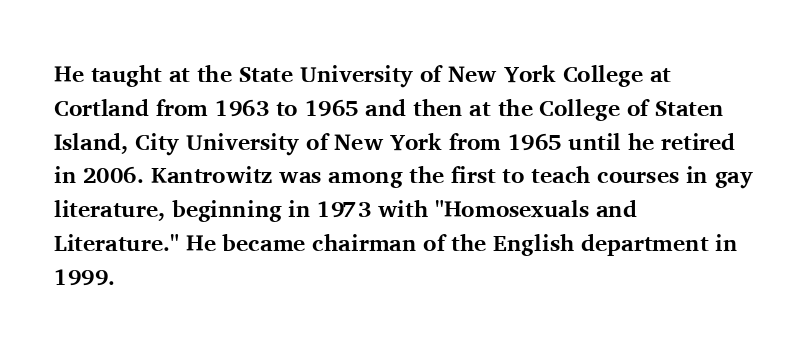
Q: Is the text bold? A: Yes.
Q: Is the text italic (slanted)? A: No, it is upright.
Q: Is the text underlined? A: No.
Q: How is the paragraph aligned? A: Left-aligned.
Q: Is the spacing between letters normal or unusually wide? A: Normal.
Q: Is the spacing between lines tight, normal or loose? A: Normal.
